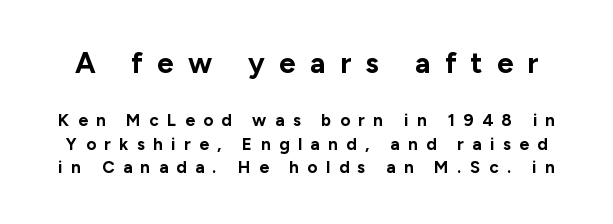
Q: Is the text bold? A: Yes.
Q: Is the text italic (slanted)? A: No, it is upright.
Q: Is the typeface a serif or a sans-serif typeface? A: Sans-serif.
Q: Is the text underlined? A: No.
Q: Is the spacing between letters normal or unusually wide? A: Unusually wide.
Q: Is the spacing between lines tight, normal or loose? A: Normal.
Q: Which block of text is set in a larger size, the first (top) or the second (bottom)? A: The first (top) one.
Q: Width (condensed, normal, or wide)? A: Normal.
Q: Stroke contrast? A: Low.
Q: x-height? A: Medium.
Q: Monospaced? A: No.
